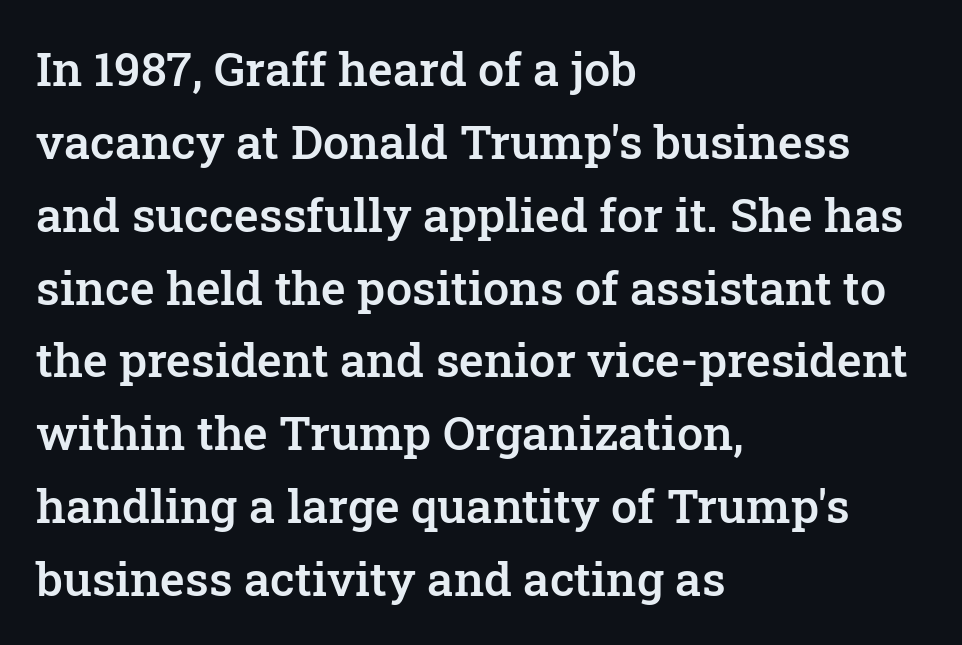
{"serif": "yes", "italic": "no", "bold": "semi", "weight": "semibold", "width": "normal", "stroke_contrast": "low", "x_height": "medium", "monospaced": "no", "underline": "no", "align": "left", "line_spacing": "normal", "line_spacing_ratio": 1.55, "letter_spacing": "normal", "letter_spacing_em": 0.0, "glyph_px": 47}
